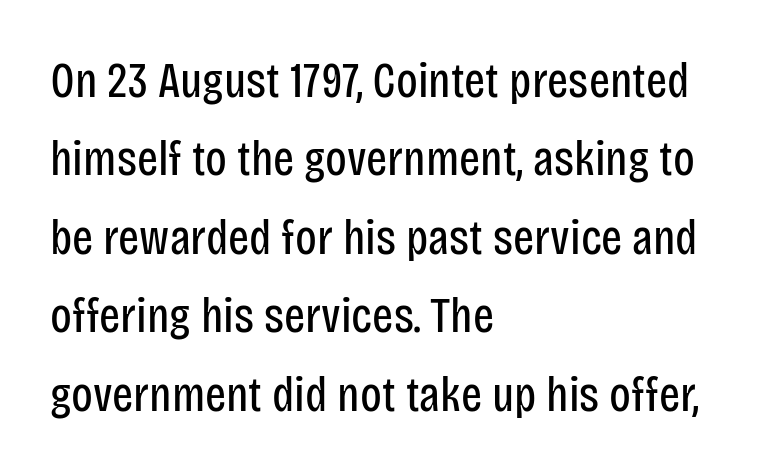
{"serif": "no", "italic": "no", "bold": "no", "weight": "regular", "width": "condensed", "stroke_contrast": "low", "x_height": "large", "monospaced": "no", "underline": "no", "align": "left", "line_spacing": "normal", "line_spacing_ratio": 1.57, "letter_spacing": "normal", "letter_spacing_em": 0.0, "glyph_px": 50}
